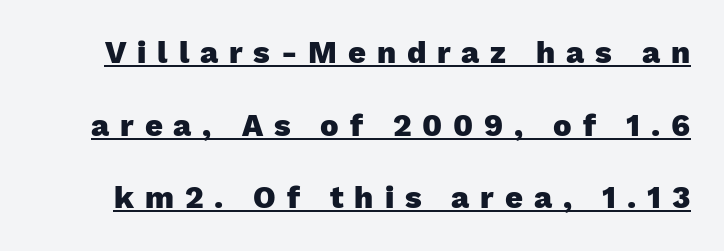
This rendering employs a face without finishing strokes, i.e., a sans-serif. Underlining? Definitely there. The passage shown is typed in a proportional face where columns would drift. Each word looks stretched out because of the extra space between its letters. You can tell it's not italic because the verticals are truly vertical. Compared with an ordinary text face, these strokes are far heavier — a full bold.
